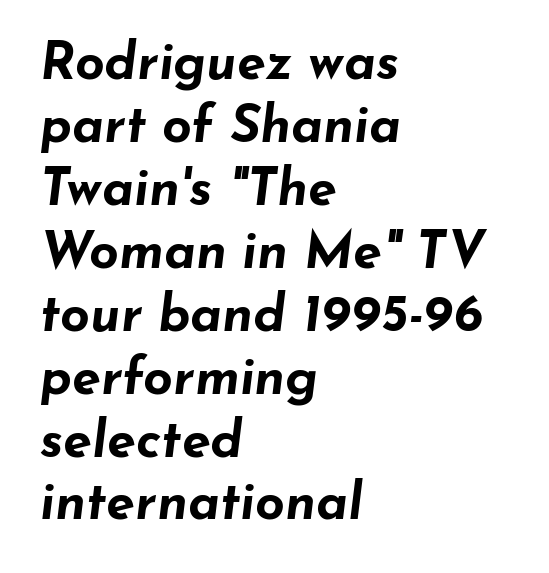
Is the letter spacing exaggerated? No — it looks like the ordinary default. The face used here is proportionally spaced, like ordinary book or web type. Left-aligned paragraph, ragged on the right. Set as a true bold cut, around the 700 mark. Characters are canted at an angle relative to the baseline's perpendicular. Beneath every word, the page is bare.
